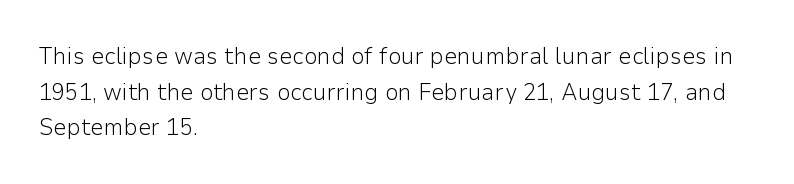
{"italic": "no", "bold": "no", "underline": "no", "align": "left", "line_spacing": "normal", "line_spacing_ratio": 1.48, "letter_spacing": "normal", "letter_spacing_em": 0.0, "glyph_px": 24}
